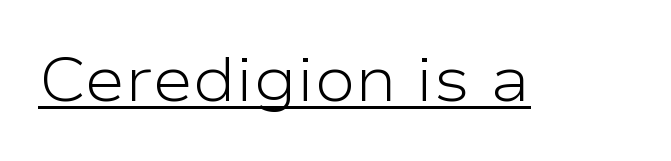
Q: Is the text bold? A: No.
Q: Is the text italic (slanted)? A: No, it is upright.
Q: Is the typeface a serif or a sans-serif typeface? A: Sans-serif.
Q: Is the text underlined? A: Yes.
Q: Is the spacing between letters normal or unusually wide? A: Normal.
Q: Width (condensed, normal, or wide)? A: Wide.
Q: Stroke contrast? A: Low.
Q: x-height? A: Medium.
Q: Monospaced? A: No.
